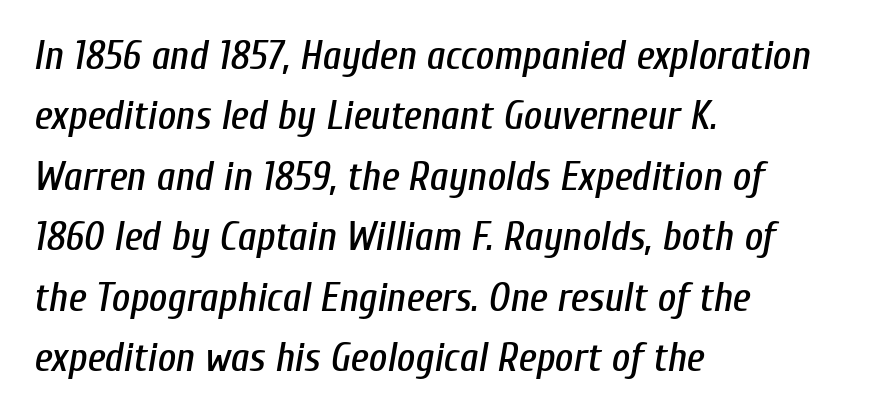
Do the characters align in a grid? No, the font is proportional. Words appear dense and cohesive because spacing is normal. This rendering uses left alignment, leaving the right contour irregular. The letters are slanted; this is an italic face. Check the space under the baseline: it is left empty.
